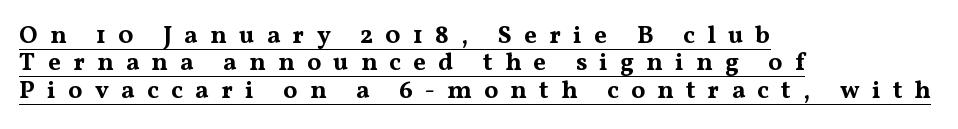
Q: Is the text bold? A: Yes.
Q: Is the text italic (slanted)? A: No, it is upright.
Q: Is the text underlined? A: Yes.
Q: How is the paragraph aligned? A: Left-aligned.
Q: Is the spacing between letters normal or unusually wide? A: Unusually wide.
Q: Is the spacing between lines tight, normal or loose? A: Tight.
